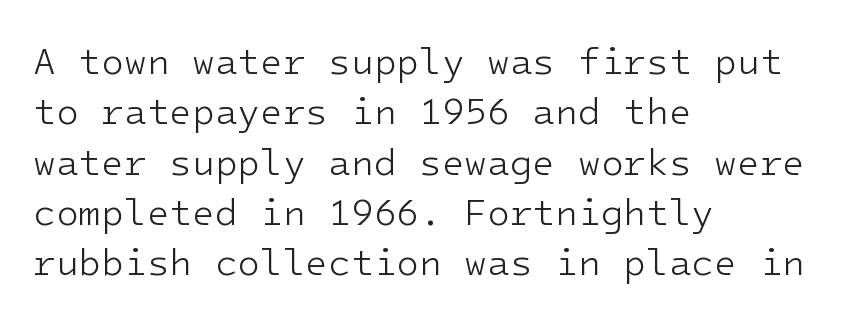
Q: Is the text bold? A: No.
Q: Is the text italic (slanted)? A: No, it is upright.
Q: Is the typeface a serif or a sans-serif typeface? A: Sans-serif.
Q: Is the text underlined? A: No.
Q: How is the paragraph aligned? A: Left-aligned.
Q: Is the spacing between letters normal or unusually wide? A: Normal.
Q: Is the spacing between lines tight, normal or loose? A: Normal.
Q: Width (condensed, normal, or wide)? A: Normal.
Q: Stroke contrast? A: Low.
Q: x-height? A: Medium.
